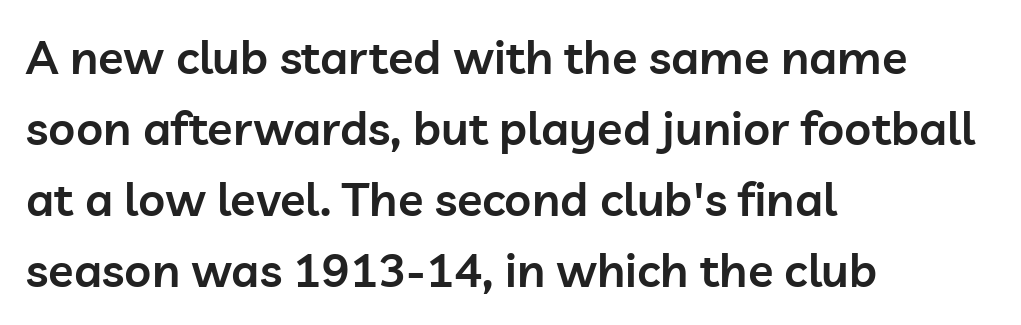
{"serif": "no", "italic": "no", "bold": "semi", "weight": "semibold", "width": "normal", "stroke_contrast": "low", "x_height": "medium", "monospaced": "no", "underline": "no", "align": "left", "line_spacing": "normal", "line_spacing_ratio": 1.51, "letter_spacing": "normal", "letter_spacing_em": 0.0, "glyph_px": 47}
